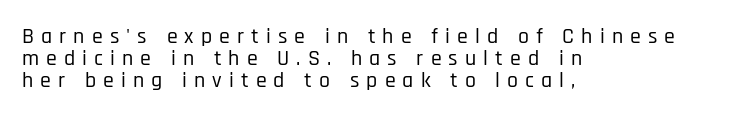
{"italic": "no", "underline": "no", "align": "left", "line_spacing": "tight", "line_spacing_ratio": 0.99, "letter_spacing": "wide", "letter_spacing_em": 0.32, "glyph_px": 22}
